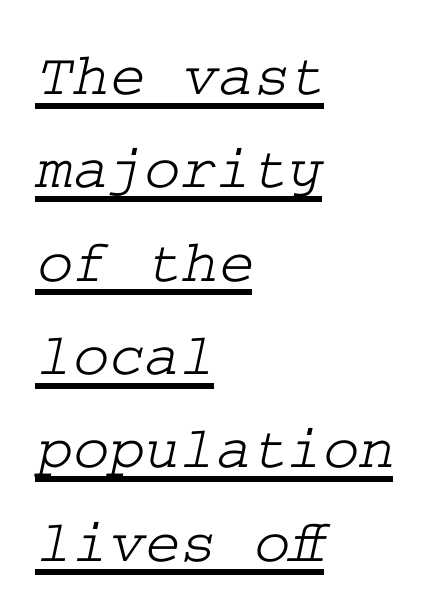
{"serif": "yes", "width": "wide", "stroke_contrast": "low", "x_height": "medium", "underline": "yes", "align": "left", "line_spacing": "normal", "line_spacing_ratio": 1.53, "letter_spacing": "normal", "letter_spacing_em": 0.0, "glyph_px": 61}
